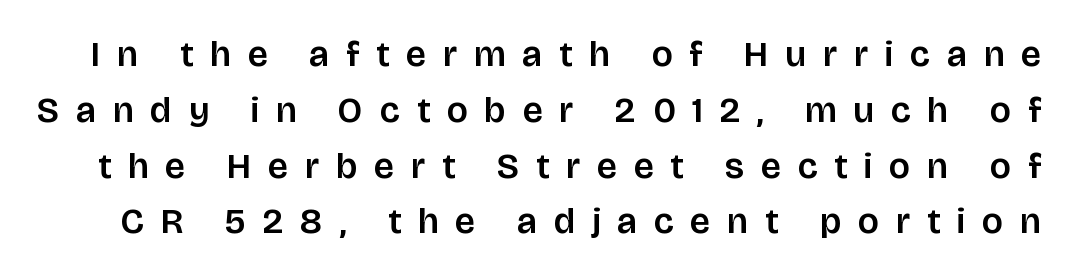
Each letter keeps its own natural width here, so spacing adapts to shape. Each letter's strokes conclude bluntly, with no projecting serifs. How are the letters spaced? Widely, with obvious added tracking. This block has exactly the height ordinary leading produces.
